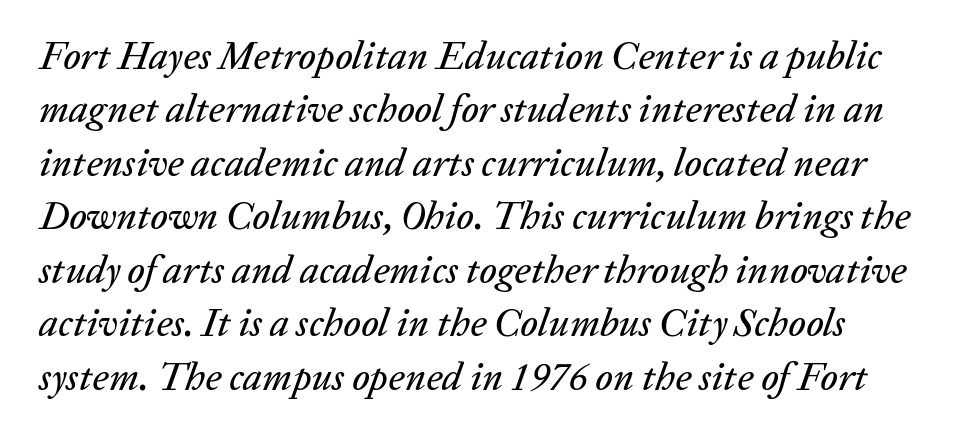
The designer left line spacing at the default. Check the space under the baseline: it is left empty. The text carries the slant typical of an italic or oblique font. Each letter keeps its own natural width here, so spacing adapts to shape.
